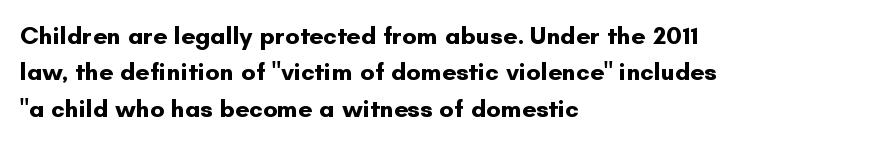
Q: Is the text bold? A: Yes.
Q: Is the text italic (slanted)? A: No, it is upright.
Q: Is the text underlined? A: No.
Q: How is the paragraph aligned? A: Left-aligned.
Q: Is the spacing between letters normal or unusually wide? A: Normal.
Q: Is the spacing between lines tight, normal or loose? A: Normal.
